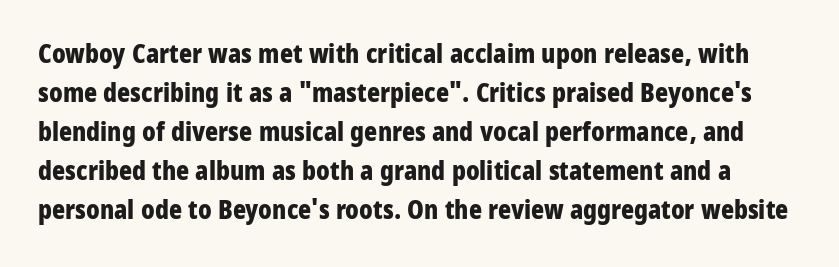
Pretty heavy lettering here — definitely bold. Short note: letters normally spaced. Posture: straight, roman, zero tilt. This rendering features lettering with no underline.
